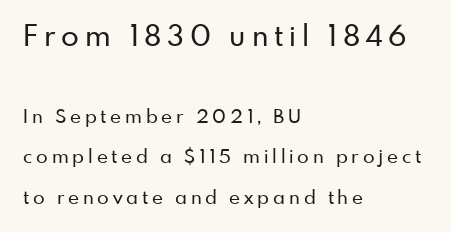
The image shows 29 px sans-serif type, upright; set left-aligned, loose line spacing (2.13x), unusually wide letter spacing (+0.2 em), not underlined; the first (top) block is 1.53x larger; low stroke contrast and a small x-height.
